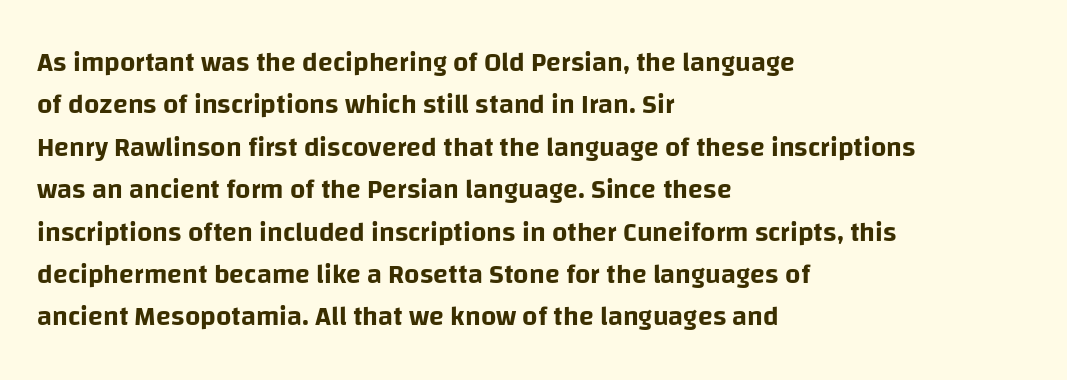
Successive baselines arrive at the customary interval. Tall strokes in this sample are plumb rather than angled. Where is the straight margin? On the left. Lines of text with bare space underneath. Each word holds together tightly as a unit, with standard inter-letter gaps.
